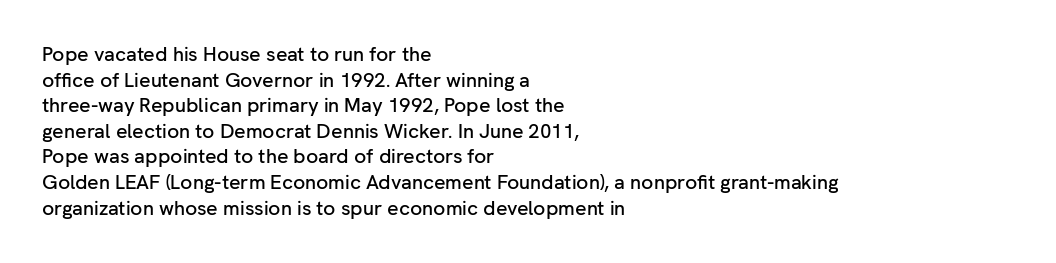
Nobody drew a line under any word here. Italic? Not at all — the glyphs are vertical. The rendering uses a moderate line-height, typical for paragraphs. You could call the tracking neutral — neither tight nor loose. This sample is left-justified, so line endings fall wherever the words run out.
